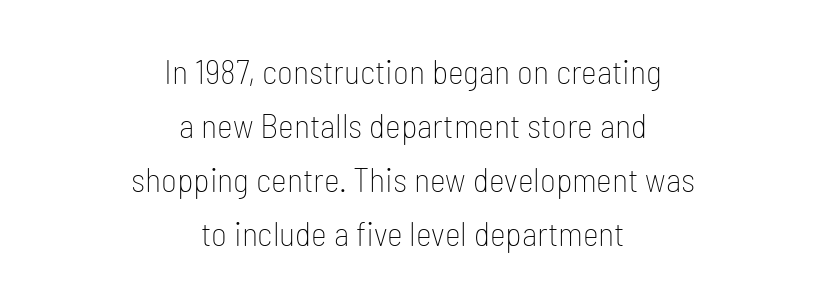
Q: Is the text bold? A: No.
Q: Is the text italic (slanted)? A: No, it is upright.
Q: Is the typeface a serif or a sans-serif typeface? A: Sans-serif.
Q: Is the text underlined? A: No.
Q: How is the paragraph aligned? A: Centered.
Q: Is the spacing between letters normal or unusually wide? A: Normal.
Q: Is the spacing between lines tight, normal or loose? A: Normal.
Q: Width (condensed, normal, or wide)? A: Condensed.
Q: Stroke contrast? A: Low.
Q: x-height? A: Medium.
Q: Monospaced? A: No.
